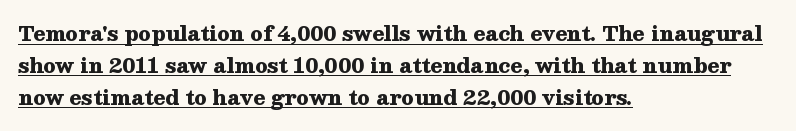
The image shows 20 px bold type, upright; set left-aligned, normal line spacing (1.59x), normal letter spacing, underlined.
